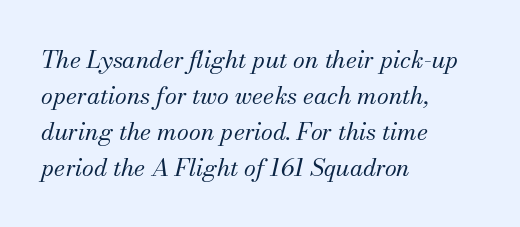
The image shows 24 px text type, italic (leaning right); set left-aligned, normal line spacing (1.5x), normal letter spacing, not underlined.
